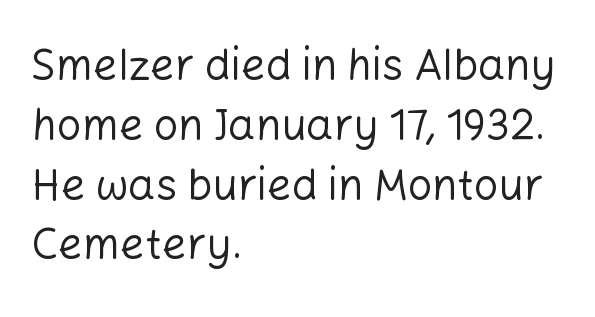
The image shows 43 px regular-weight sans-serif type, upright; set left-aligned, normal line spacing (1.39x), normal letter spacing, not underlined; low stroke contrast and a medium x-height.
